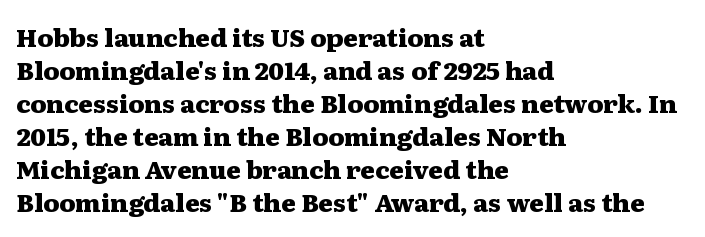
A full-strength bold gives these letters their thick strokes. The gaps between neighbouring characters are ordinary and unremarkable. The lines sit at an ordinary, default distance from one another. Descender tails drop into unmarked territory.
